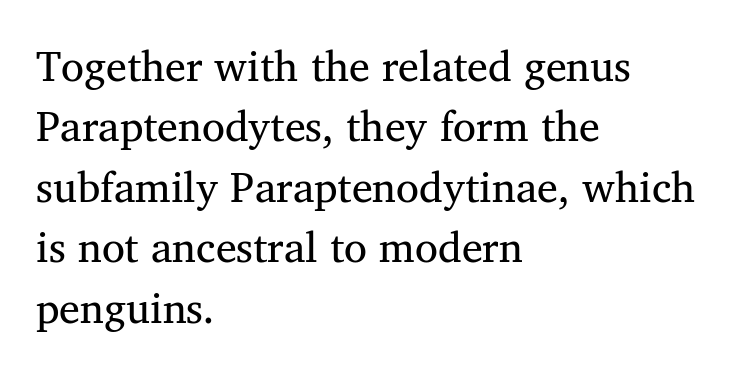
Descender tails drop into unmarked territory. These lines stack with their left ends in a neat column. Regarding serifs, this sample has them. Nobody touched the tracking dial on this one.
